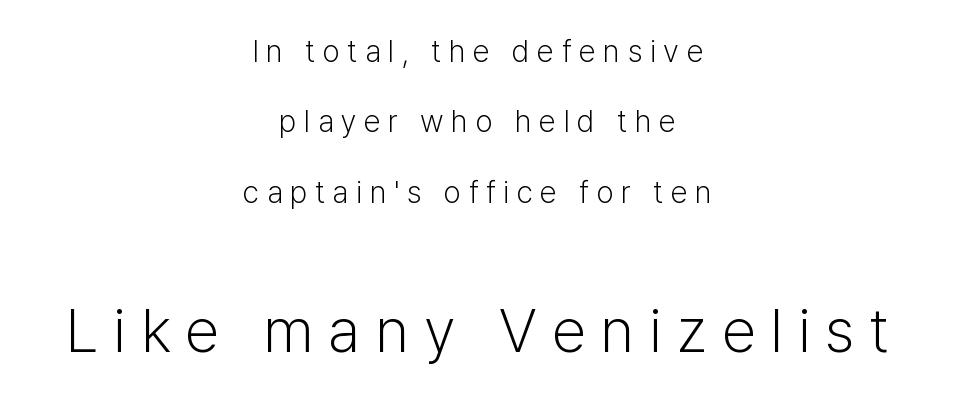
The image shows 62 px light sans-serif type, upright; set centered, loose line spacing (2.27x), unusually wide letter spacing (+0.24 em), not underlined; the second (bottom) block is 2.0x larger; low stroke contrast and a medium x-height.
